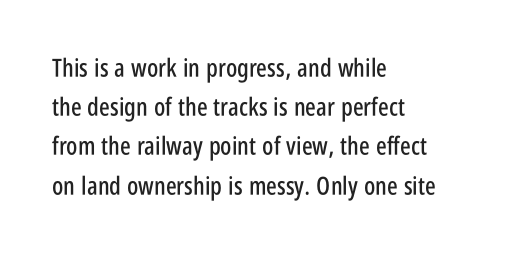
{"italic": "no", "underline": "no", "align": "left", "line_spacing": "normal", "line_spacing_ratio": 1.57, "letter_spacing": "normal", "letter_spacing_em": 0.0, "glyph_px": 25}
